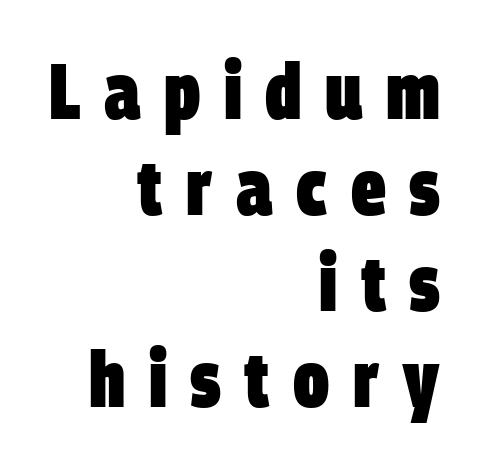
Q: Is the text bold? A: Yes.
Q: Is the typeface a serif or a sans-serif typeface? A: Sans-serif.
Q: Is the text underlined? A: No.
Q: How is the paragraph aligned? A: Right-aligned.
Q: Is the spacing between letters normal or unusually wide? A: Unusually wide.
Q: Width (condensed, normal, or wide)? A: Condensed.
Q: Stroke contrast? A: Low.
Q: x-height? A: Large.
Q: Monospaced? A: No.
